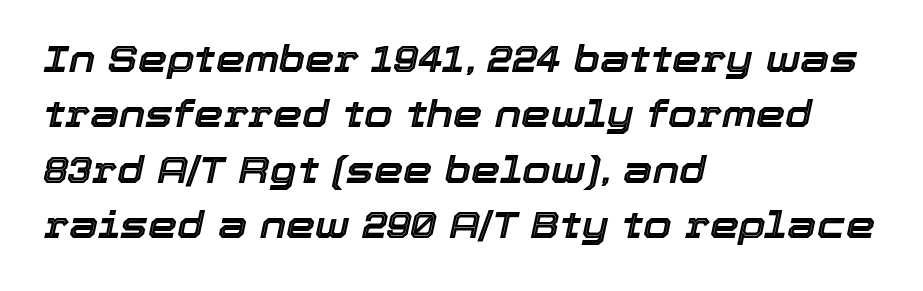
Descender tails drop into unmarked territory. The text carries the slant typical of an italic or oblique font. How would I describe the line gaps? Plain and ordinary. If you drew a ruler down the left edge, every line would touch it.
